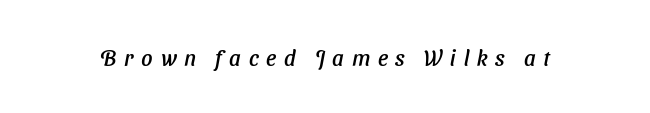
The image shows 22 px text type, italic (leaning right); set unusually wide letter spacing (+0.35 em), not underlined.
